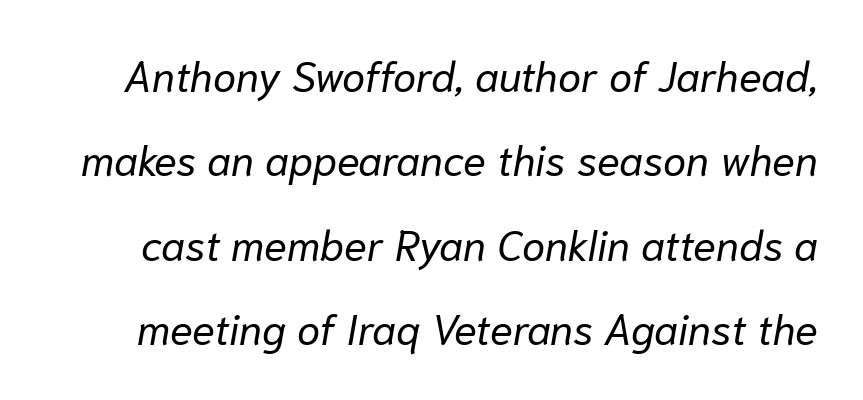
Q: Is the text bold? A: No.
Q: Is the text italic (slanted)? A: Yes, it leans right by about 10 degrees.
Q: Is the text underlined? A: No.
Q: Is the spacing between letters normal or unusually wide? A: Normal.
Q: Is the spacing between lines tight, normal or loose? A: Loose.
Q: Width (condensed, normal, or wide)? A: Normal.
Q: Stroke contrast? A: Low.
Q: x-height? A: Medium.
Q: Monospaced? A: No.
